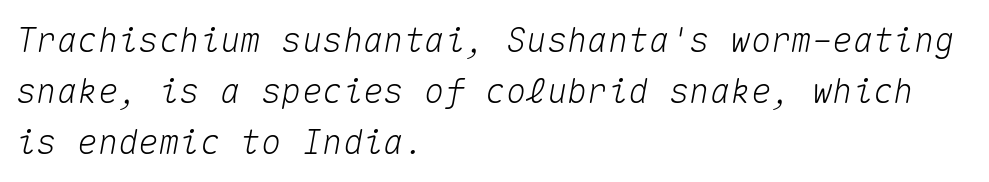
Q: Is the text italic (slanted)? A: Yes, it leans right by about 10 degrees.
Q: Is the text underlined? A: No.
Q: How is the paragraph aligned? A: Left-aligned.
Q: Is the spacing between letters normal or unusually wide? A: Normal.
Q: Is the spacing between lines tight, normal or loose? A: Normal.
Q: Width (condensed, normal, or wide)? A: Normal.
Q: Stroke contrast? A: Medium.
Q: x-height? A: Medium.
Q: Monospaced? A: Yes.
